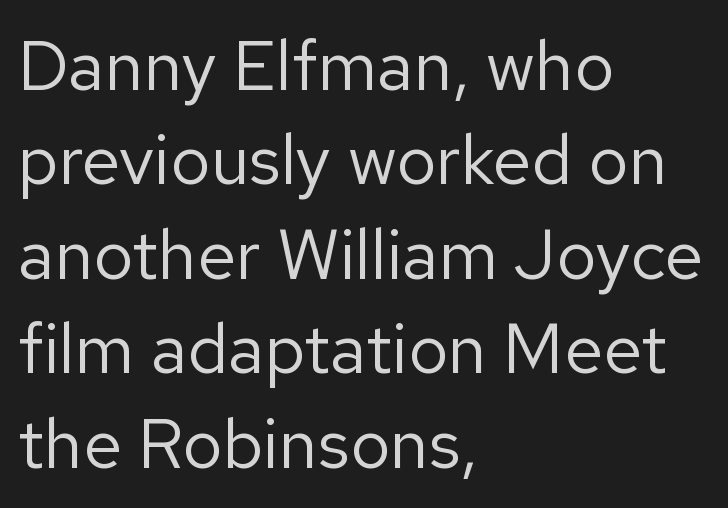
This rendering employs a face without finishing strokes, i.e., a sans-serif. The rag falls on the right side of this text block. Proportional: the letters do not fall into vertical columns. The vertical gap from one line to the next is medium. Heaviness? Minimal to ordinary, like unemphasized prose. The strip under each line holds only bare page.
